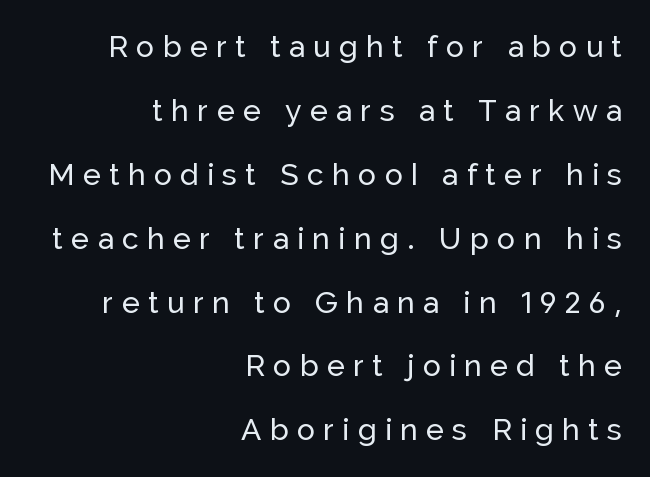
{"serif": "no", "italic": "no", "width": "normal", "stroke_contrast": "low", "x_height": "medium", "monospaced": "no", "underline": "no", "align": "right", "line_spacing": "loose", "line_spacing_ratio": 2.13, "letter_spacing": "wide", "letter_spacing_em": 0.28, "glyph_px": 30}
